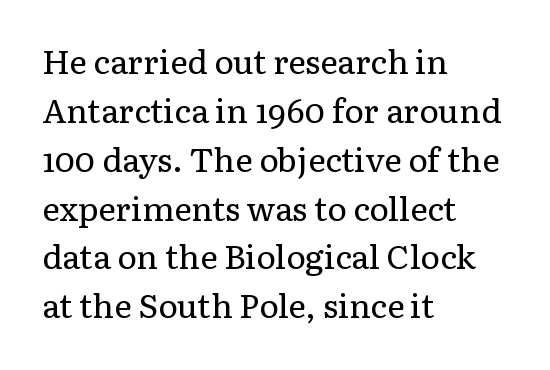
{"serif": "yes", "italic": "no", "bold": "no", "weight": "regular", "width": "normal", "stroke_contrast": "low", "x_height": "medium", "monospaced": "no", "underline": "no", "align": "left", "line_spacing": "normal", "line_spacing_ratio": 1.48, "letter_spacing": "normal", "letter_spacing_em": 0.0, "glyph_px": 33}
